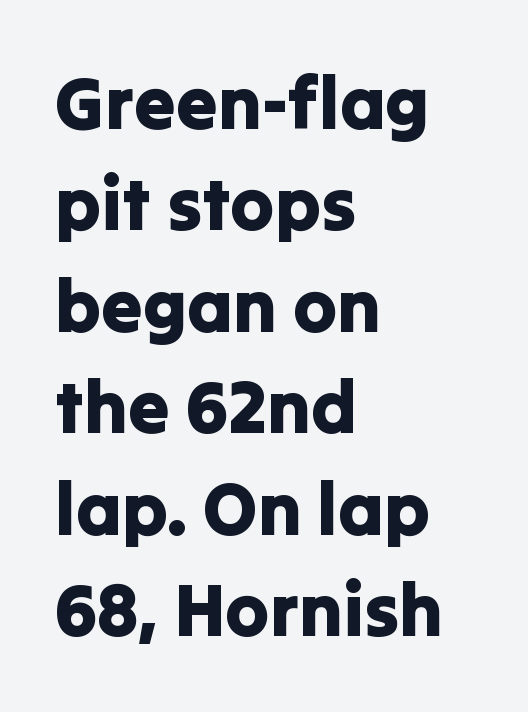
A typesetter would call this proportional, since set widths differ per character. Every stem runs plumb, perpendicular to the baseline. What stands out about the letter spacing? Nothing — it is the standard amount. Lines of text with bare space underneath. In CSS terms this would be text-align: left. I'd call this a sans setting — the letters go barefoot.
